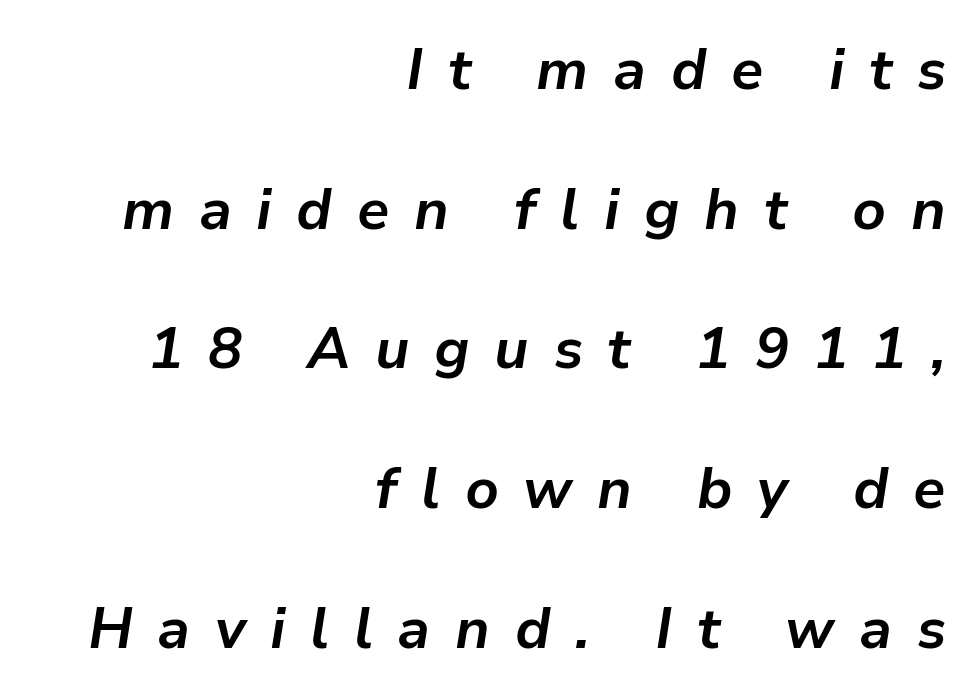
The space between consecutive lines is lavish. Students, this is bold: see how much ink each stroke carries. Observe the wide spacing: letters keep a clear distance from each other. Descenders are the only things crossing below the line.
